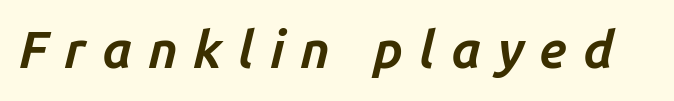
The image shows 52 px bold type, italic (leaning right); set unusually wide letter spacing (+0.3 em), not underlined; low stroke contrast and a medium x-height.
